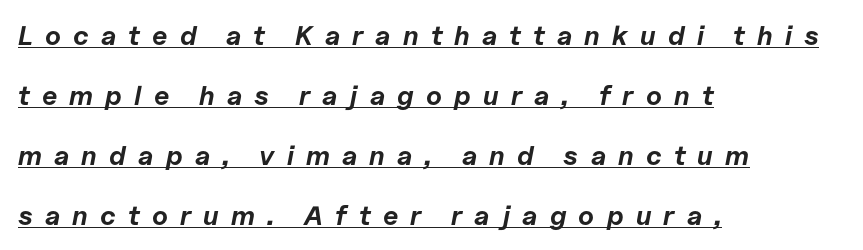
{"italic": "yes", "lean": "right", "slant_degrees": 11, "bold": "yes", "underline": "yes", "align": "left", "line_spacing": "loose", "line_spacing_ratio": 2.22, "letter_spacing": "wide", "letter_spacing_em": 0.45, "glyph_px": 27}
